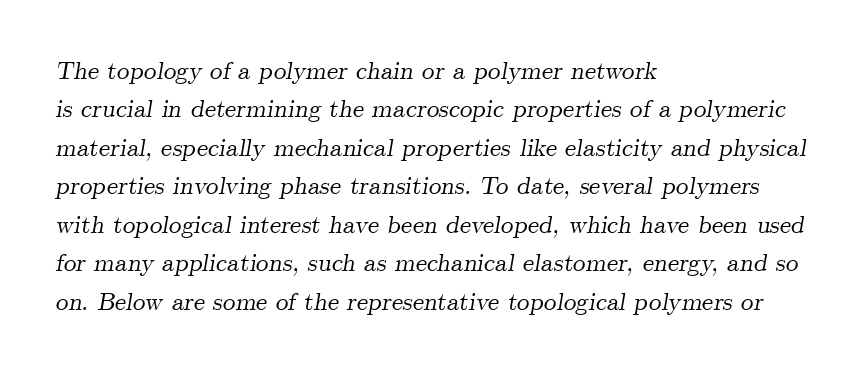
Q: Is the text italic (slanted)? A: Yes, it leans right by about 9 degrees.
Q: Is the text underlined? A: No.
Q: How is the paragraph aligned? A: Left-aligned.
Q: Is the spacing between letters normal or unusually wide? A: Normal.
Q: Is the spacing between lines tight, normal or loose? A: Normal.
